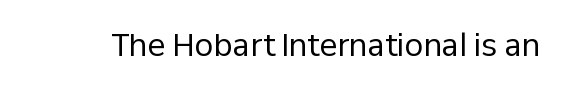
Q: Is the text bold? A: No.
Q: Is the text italic (slanted)? A: No, it is upright.
Q: Is the typeface a serif or a sans-serif typeface? A: Sans-serif.
Q: Is the text underlined? A: No.
Q: Is the spacing between letters normal or unusually wide? A: Normal.
Q: Width (condensed, normal, or wide)? A: Normal.
Q: Stroke contrast? A: Low.
Q: x-height? A: Medium.
Q: Monospaced? A: No.
